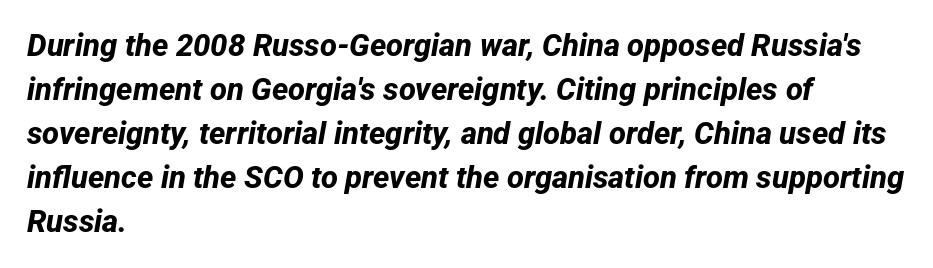
The image shows 31 px bold sans-serif type; set left-aligned, normal line spacing (1.42x), normal letter spacing, not underlined; low stroke contrast and a medium x-height.
